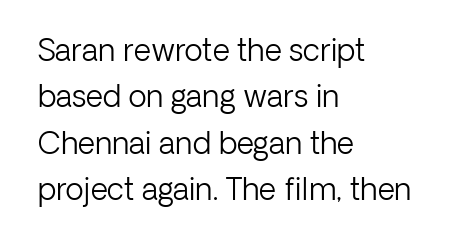
Each letter keeps its own natural width here, so spacing adapts to shape. The font family rendered here belongs to the sans-serif group. Each row of text sits above clean, open space. The face looks like a standard text weight, possibly lighter.
